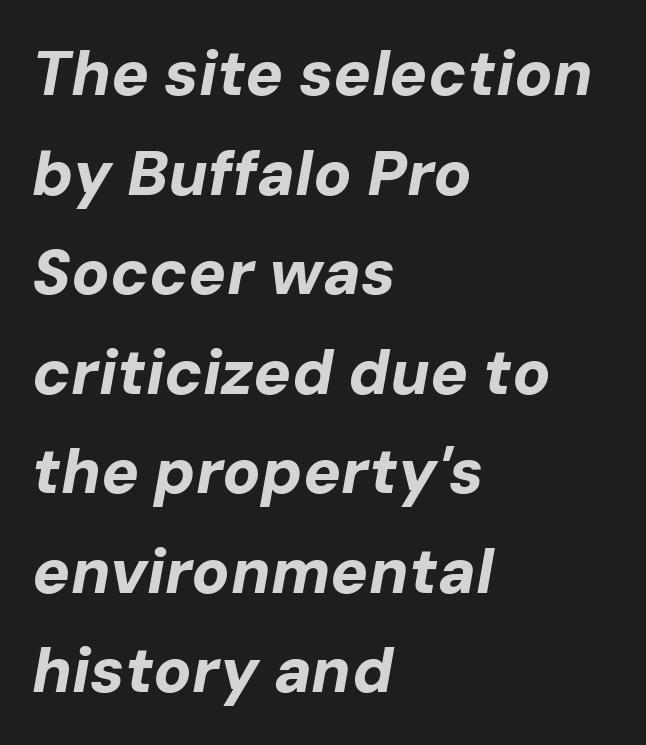
The image shows 63 px bold type, italic (leaning right); set left-aligned, normal line spacing (1.58x), normal letter spacing, not underlined; low stroke contrast and a medium x-height.
